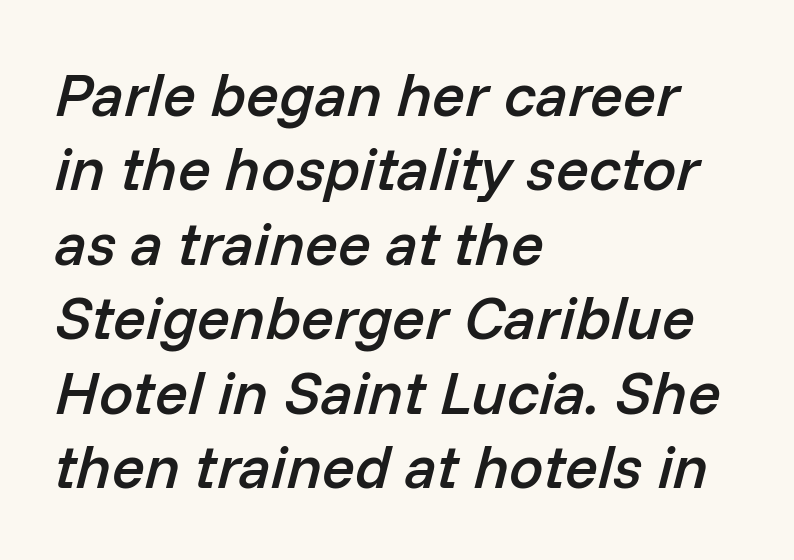
The image shows 61 px semibold type, italic (leaning right); set left-aligned, line spacing 1.22x, normal letter spacing, not underlined; low stroke contrast and a medium x-height.
